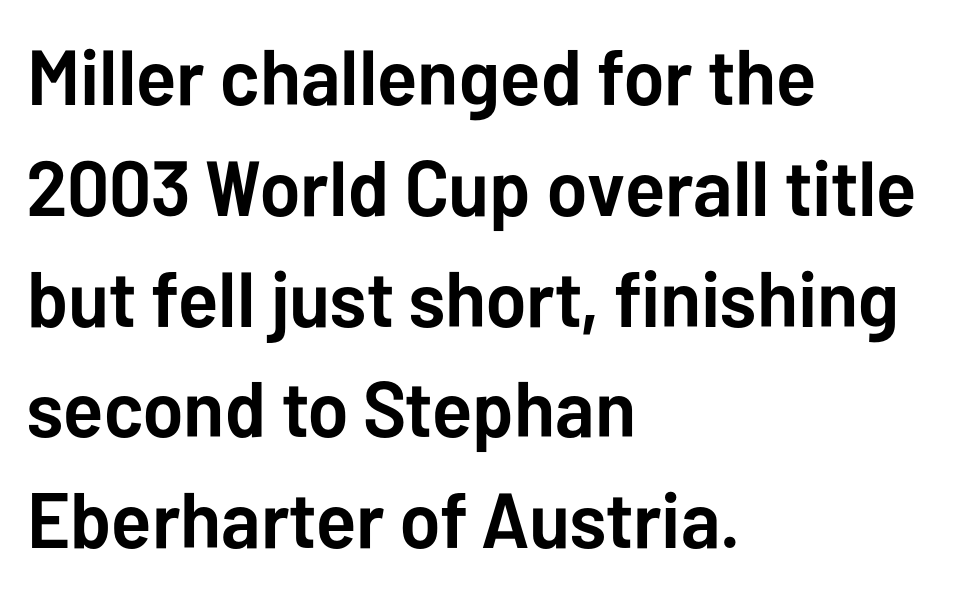
{"serif": "no", "italic": "no", "bold": "yes", "weight": "semibold", "width": "normal", "stroke_contrast": "low", "x_height": "medium", "monospaced": "no", "underline": "no", "align": "left", "line_spacing": "normal", "line_spacing_ratio": 1.42, "letter_spacing": "normal", "letter_spacing_em": 0.0, "glyph_px": 78}
